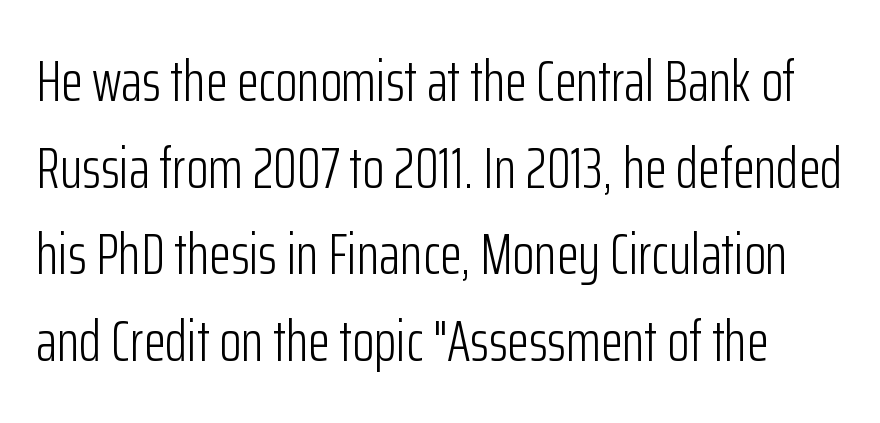
The image shows 57 px light, condensed sans-serif type, upright; set normal line spacing (1.52x), normal letter spacing, not underlined; low stroke contrast and a medium x-height.
